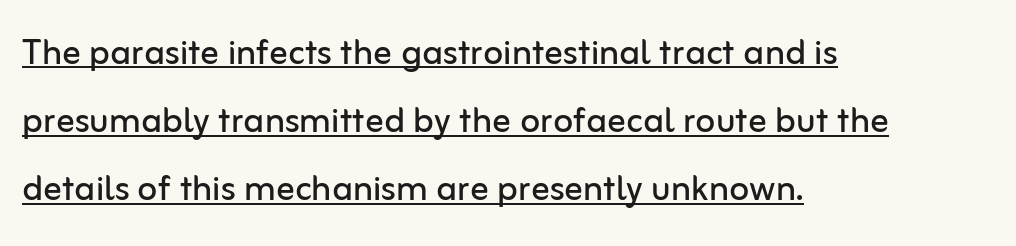
{"serif": "no", "italic": "no", "bold": "no", "weight": "regular", "width": "normal", "stroke_contrast": "low", "x_height": "medium", "monospaced": "no", "underline": "yes", "align": "left", "line_spacing": "normal", "line_spacing_ratio": 1.48, "letter_spacing": "normal", "letter_spacing_em": 0.0, "glyph_px": 46}
